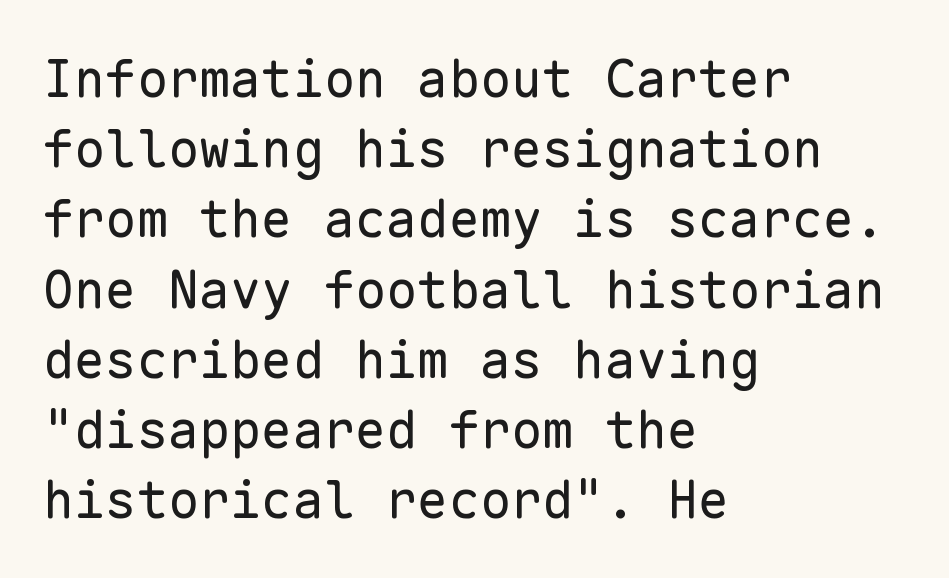
Line beginnings align vertically; line endings do not. The lettering holds an erect, upright posture throughout. Descenders are the only things crossing below the line. A normal amount of white space separates one row of letters from the next. Weight class: somewhere from thin through regular.
